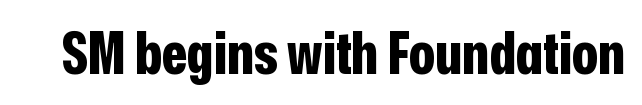
Q: Is the text bold? A: Yes.
Q: Is the text italic (slanted)? A: No, it is upright.
Q: Is the typeface a serif or a sans-serif typeface? A: Sans-serif.
Q: Is the text underlined? A: No.
Q: Is the spacing between letters normal or unusually wide? A: Normal.
Q: Width (condensed, normal, or wide)? A: Condensed.
Q: Stroke contrast? A: Low.
Q: x-height? A: Medium.
Q: Monospaced? A: No.
